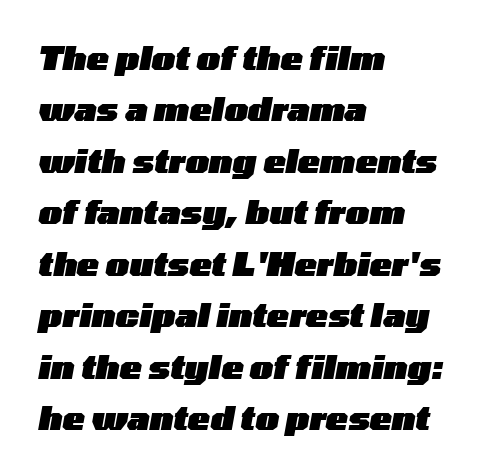
Typeset ragged right — the left edge is the straight one. This sample uses an oblique cut, with every glyph tilted off the vertical. Successive baselines arrive at the customary interval. Pretty heavy lettering here — definitely bold.
